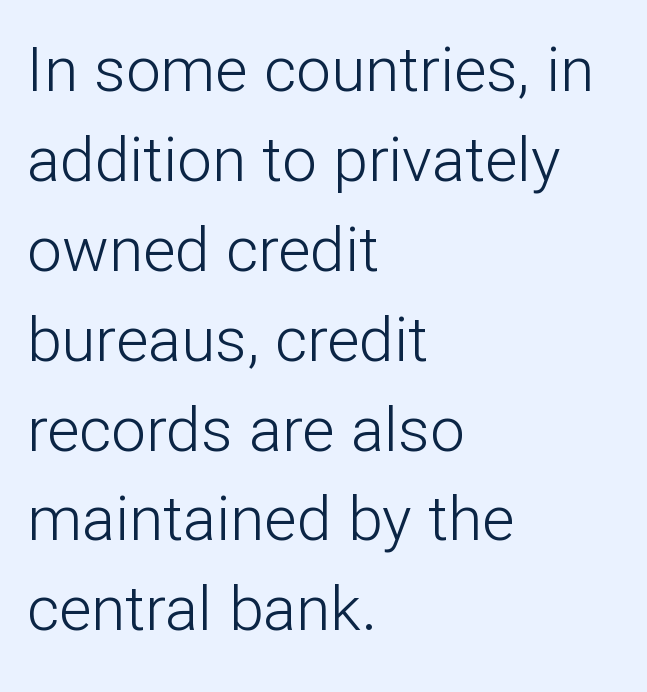
The axis of the letterforms is exactly vertical. Students, note that the glyphs here touch the page at normal intervals. One glance says typical: line gaps are just what's usual. Each letter keeps its own natural width here, so spacing adapts to shape.
